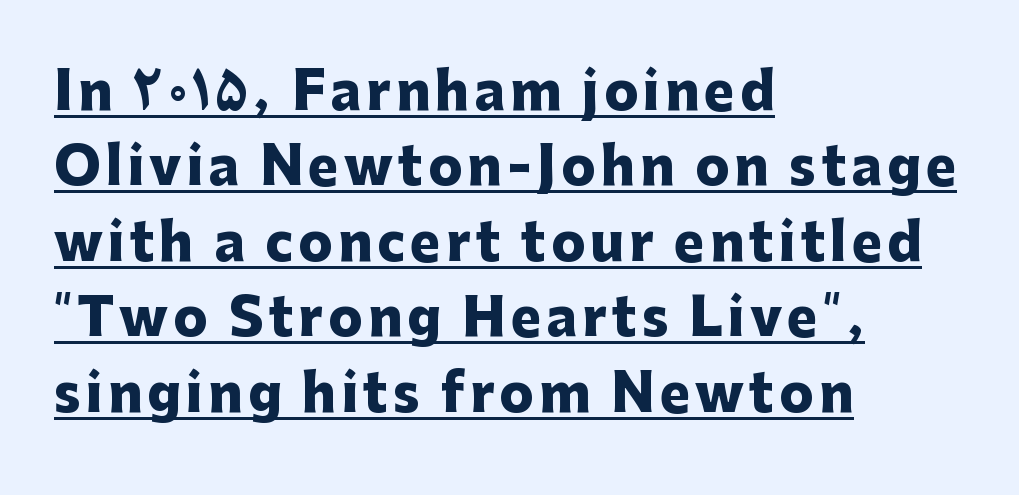
The image shows 51 px heavy sans-serif type, upright; set left-aligned, normal line spacing (1.48x), underlined; low stroke contrast and a medium x-height.
